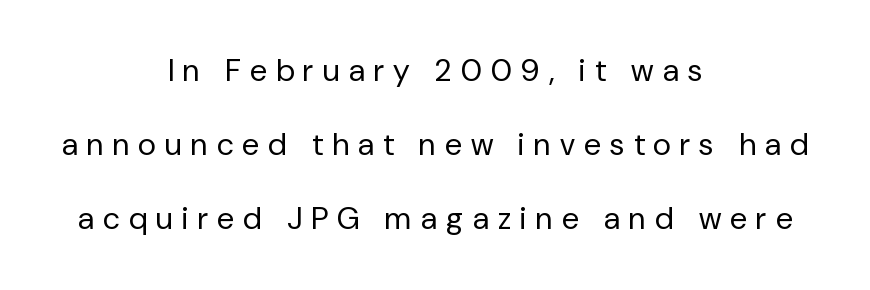
{"serif": "no", "italic": "no", "bold": "no", "weight": "regular", "width": "normal", "stroke_contrast": "low", "x_height": "medium", "monospaced": "no", "underline": "no", "align": "center", "line_spacing": "loose", "line_spacing_ratio": 2.39, "letter_spacing": "wide", "letter_spacing_em": 0.3, "glyph_px": 31}
